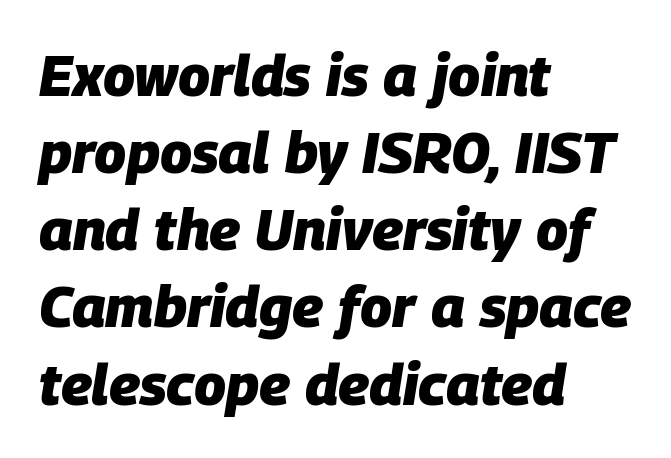
The rendering keeps characters at their native spacing. In CSS terms this would be text-align: left. Observe the lean: these are italic letterforms. The rendering uses a bold face; every stroke is thick and dark. Glance below the letters and you will spot only blank space. This block has exactly the height ordinary leading produces.
